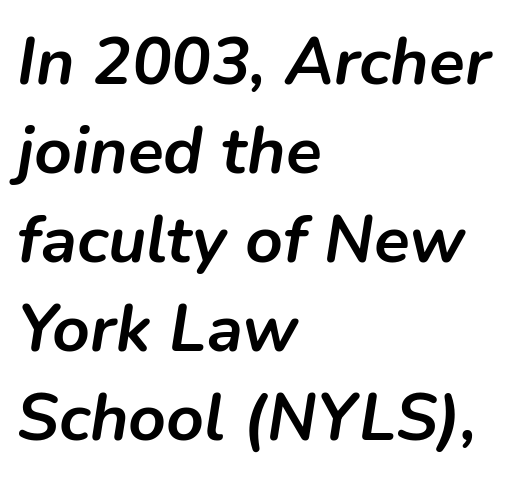
The image shows 66 px semibold type, italic (leaning right); set left-aligned, normal line spacing (1.35x), normal letter spacing, not underlined; low stroke contrast and a medium x-height.
